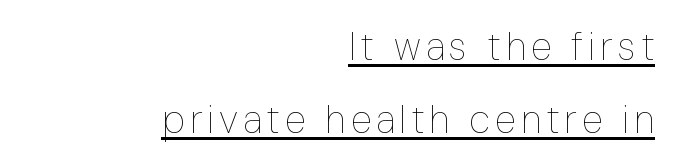
Q: Is the text bold? A: No.
Q: Is the text italic (slanted)? A: No, it is upright.
Q: Is the text underlined? A: Yes.
Q: How is the paragraph aligned? A: Right-aligned.
Q: Width (condensed, normal, or wide)? A: Condensed.
Q: Stroke contrast? A: Low.
Q: x-height? A: Medium.
Q: Monospaced? A: No.
